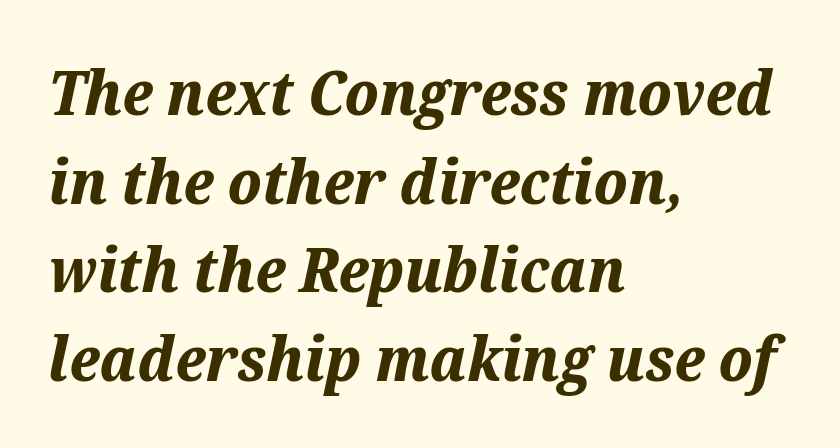
Q: Is the text bold? A: Yes.
Q: Is the text italic (slanted)? A: Yes, it leans right by about 12 degrees.
Q: Is the text underlined? A: No.
Q: How is the paragraph aligned? A: Left-aligned.
Q: Is the spacing between letters normal or unusually wide? A: Normal.
Q: Is the spacing between lines tight, normal or loose? A: Normal.
Q: Width (condensed, normal, or wide)? A: Normal.
Q: Stroke contrast? A: Medium.
Q: x-height? A: Medium.
Q: Monospaced? A: No.
